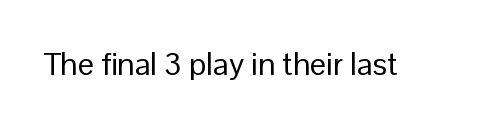
The image shows 32 px regular-weight sans-serif type, upright; set normal letter spacing, not underlined; low stroke contrast and a medium x-height.
